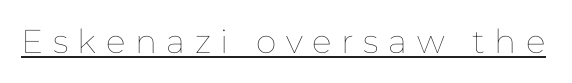
The image shows 33 px thin type, upright; set unusually wide letter spacing (+0.29 em), underlined; low stroke contrast and a medium x-height.
